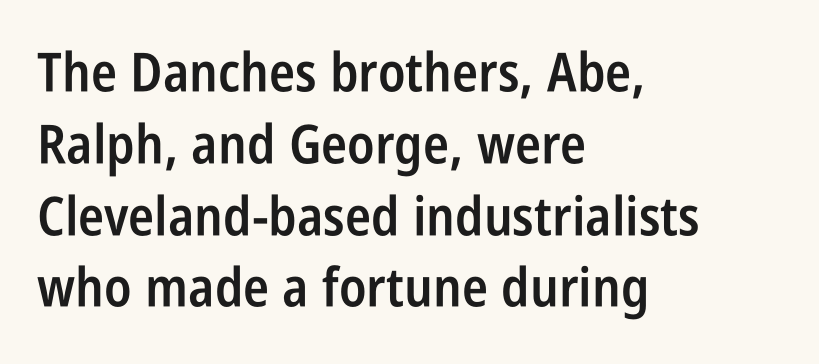
Q: Is the text bold? A: Semi-bold.
Q: Is the text italic (slanted)? A: No, it is upright.
Q: Is the typeface a serif or a sans-serif typeface? A: Sans-serif.
Q: Is the text underlined? A: No.
Q: How is the paragraph aligned? A: Left-aligned.
Q: Is the spacing between letters normal or unusually wide? A: Normal.
Q: Is the spacing between lines tight, normal or loose? A: Normal.
Q: Width (condensed, normal, or wide)? A: Condensed.
Q: Stroke contrast? A: Low.
Q: x-height? A: Large.
Q: Monospaced? A: No.
